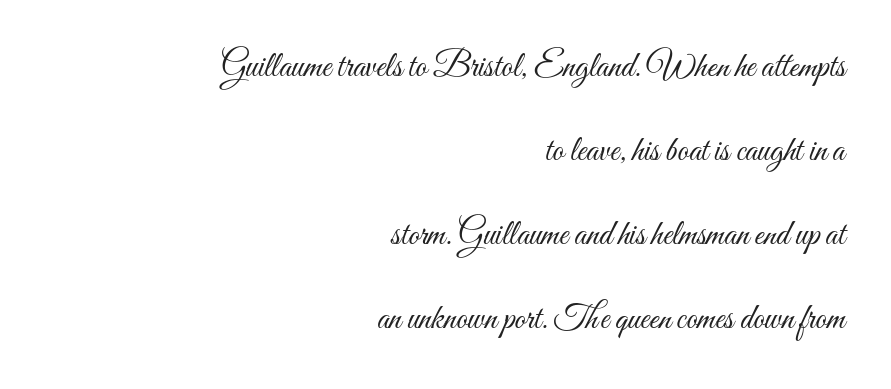
{"bold": "no", "weight": "light", "width": "condensed", "stroke_contrast": "medium", "x_height": "small", "monospaced": "no", "underline": "no", "align": "right", "line_spacing": "loose", "line_spacing_ratio": 2.4, "letter_spacing": "normal", "letter_spacing_em": 0.0, "glyph_px": 35}
